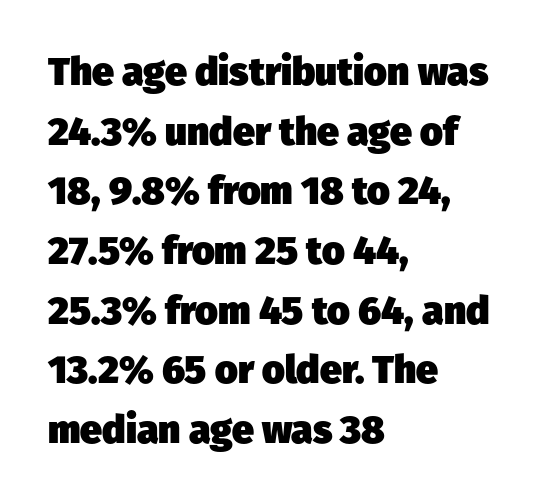
{"serif": "no", "bold": "yes", "weight": "heavy", "width": "normal", "stroke_contrast": "low", "x_height": "medium", "monospaced": "no", "underline": "no", "align": "left", "line_spacing": "normal", "line_spacing_ratio": 1.53, "letter_spacing": "normal", "letter_spacing_em": 0.0, "glyph_px": 39}
